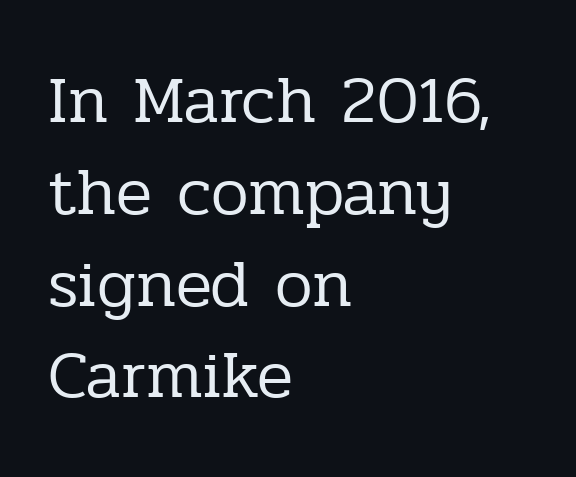
Q: Is the text bold? A: No.
Q: Is the text italic (slanted)? A: No, it is upright.
Q: Is the typeface a serif or a sans-serif typeface? A: Serif.
Q: Is the text underlined? A: No.
Q: How is the paragraph aligned? A: Left-aligned.
Q: Is the spacing between letters normal or unusually wide? A: Normal.
Q: Is the spacing between lines tight, normal or loose? A: Normal.
Q: Width (condensed, normal, or wide)? A: Normal.
Q: Stroke contrast? A: Low.
Q: x-height? A: Medium.
Q: Monospaced? A: No.
